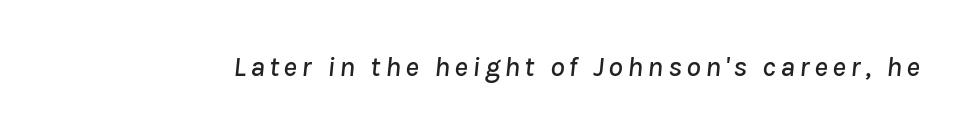
{"italic": "yes", "lean": "right", "slant_degrees": 8, "width": "normal", "stroke_contrast": "low", "x_height": "medium", "monospaced": "no", "underline": "no", "glyph_px": 29}
